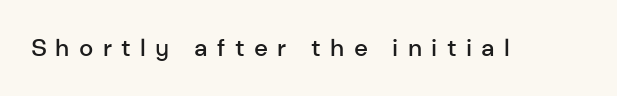
The image shows 24 px text type, upright; set unusually wide letter spacing (+0.39 em), not underlined.
